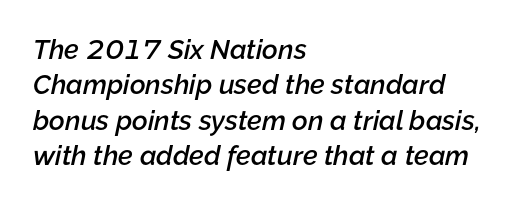
Q: Is the text bold? A: Semi-bold.
Q: Is the text italic (slanted)? A: Yes, it leans right by about 12 degrees.
Q: Is the text underlined? A: No.
Q: How is the paragraph aligned? A: Left-aligned.
Q: Is the spacing between letters normal or unusually wide? A: Normal.
Q: Is the spacing between lines tight, normal or loose? A: Normal.
